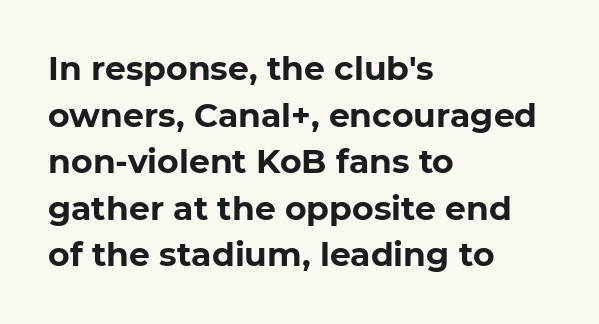
Each new line begins a customary step beneath the previous one. A full-strength bold gives these letters their thick strokes. The glyphs are unaccompanied by any horizontal stroke below them. Inter-character spacing is left at the font's built-in metrics. Check where the strokes stop: nothing finishes them off — pure sans.
